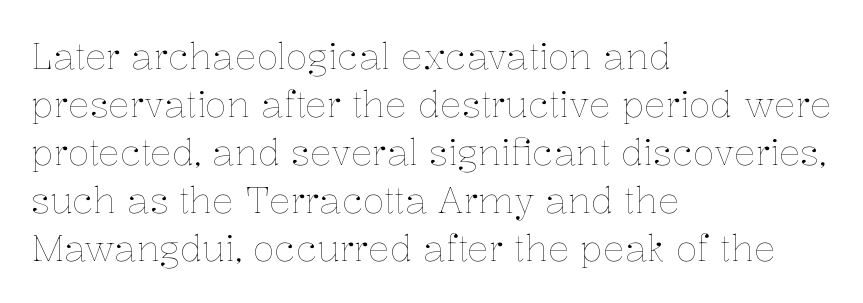
{"italic": "no", "bold": "no", "weight": "thin", "width": "normal", "stroke_contrast": "low", "x_height": "medium", "monospaced": "no", "underline": "no", "align": "left", "line_spacing": "normal", "line_spacing_ratio": 1.33, "letter_spacing": "normal", "letter_spacing_em": 0.0, "glyph_px": 36}
